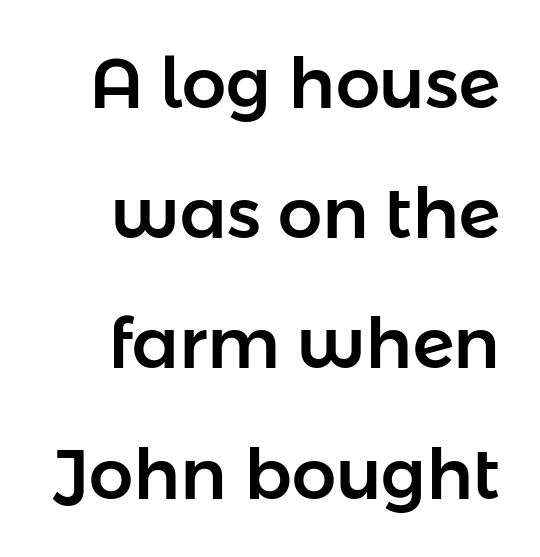
{"serif": "no", "italic": "no", "width": "normal", "stroke_contrast": "low", "x_height": "medium", "monospaced": "no", "underline": "no", "line_spacing_ratio": 1.86, "letter_spacing": "normal", "letter_spacing_em": 0.0, "glyph_px": 70}
